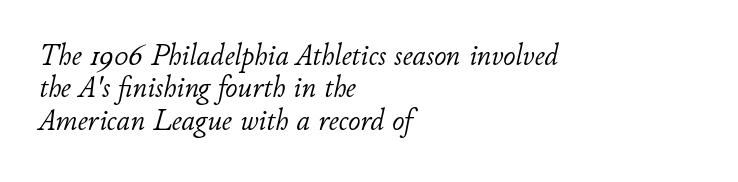
Q: Is the text bold? A: No.
Q: Is the text italic (slanted)? A: Yes, it leans right by about 11 degrees.
Q: Is the text underlined? A: No.
Q: How is the paragraph aligned? A: Left-aligned.
Q: Is the spacing between letters normal or unusually wide? A: Normal.
Q: Is the spacing between lines tight, normal or loose? A: Tight.
Q: Width (condensed, normal, or wide)? A: Normal.
Q: Stroke contrast? A: Low.
Q: x-height? A: Small.
Q: Monospaced? A: No.
